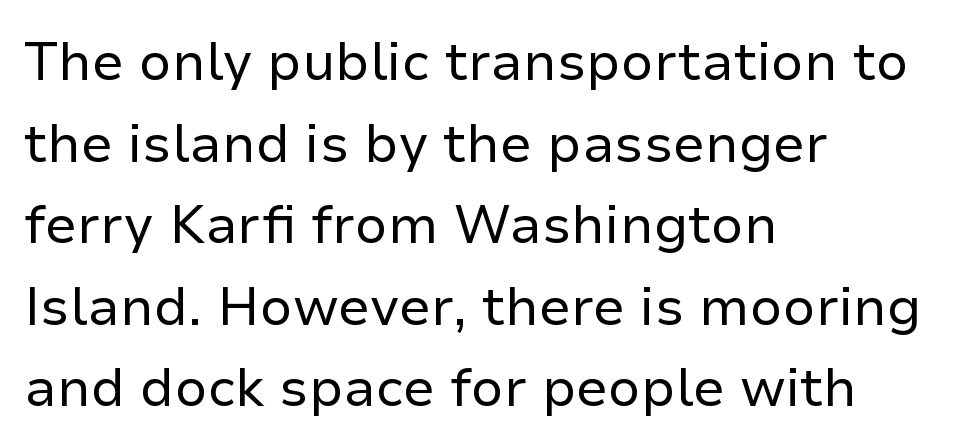
Q: Is the text bold? A: No.
Q: Is the text italic (slanted)? A: No, it is upright.
Q: Is the typeface a serif or a sans-serif typeface? A: Sans-serif.
Q: Is the text underlined? A: No.
Q: How is the paragraph aligned? A: Left-aligned.
Q: Is the spacing between letters normal or unusually wide? A: Normal.
Q: Is the spacing between lines tight, normal or loose? A: Normal.
Q: Width (condensed, normal, or wide)? A: Normal.
Q: Stroke contrast? A: Low.
Q: x-height? A: Medium.
Q: Monospaced? A: No.
